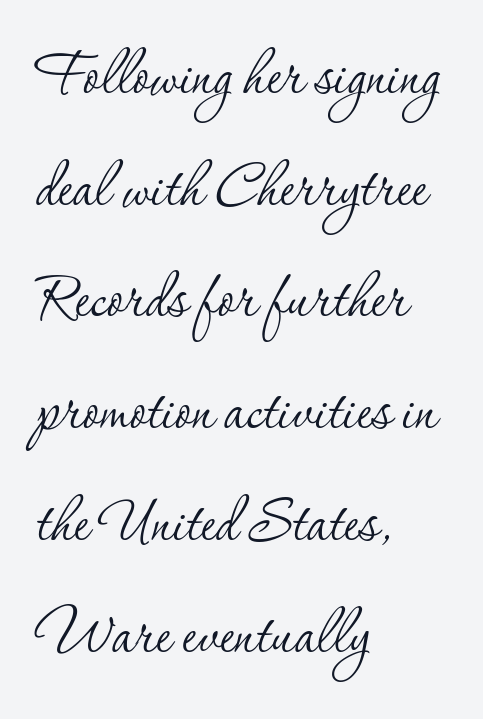
{"serif": "yes", "bold": "no", "weight": "thin", "width": "normal", "stroke_contrast": "low", "x_height": "small", "monospaced": "no", "underline": "no", "align": "left", "line_spacing": "normal", "line_spacing_ratio": 1.49, "letter_spacing": "normal", "letter_spacing_em": 0.0, "glyph_px": 75}
